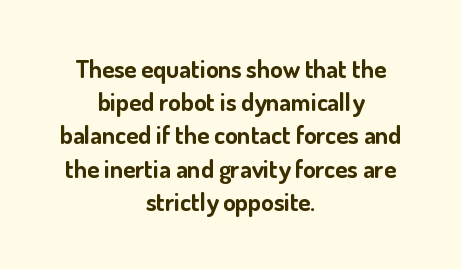
This rendering leaves character spacing at its baseline value. Horizontal alignment here is central, giving a formal, balanced look. On the weight axis this lands at bold, roughly 700. The space between consecutive lines is moderate. The specimen reads as upright at a glance.
